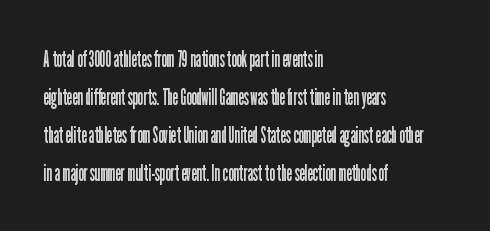
Is there much room between lines? A standard amount, neither cramped nor airy. A roman cut, with each character standing at attention. How are the letters spaced? Ordinarily, with no added tracking. This rendering features lettering with no underline. The paragraph shown leans on its left margin. The weight tops out at a normal text grade.
